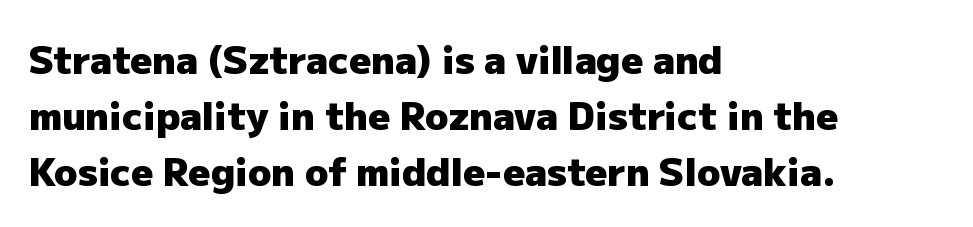
{"serif": "no", "italic": "no", "bold": "yes", "weight": "heavy", "width": "normal", "stroke_contrast": "low", "x_height": "medium", "monospaced": "no", "underline": "no", "align": "left", "line_spacing": "normal", "line_spacing_ratio": 1.48, "letter_spacing": "normal", "letter_spacing_em": 0.0, "glyph_px": 38}
